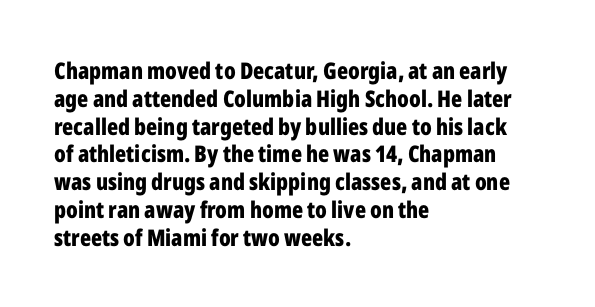
{"italic": "no", "bold": "yes", "underline": "no", "align": "left", "line_spacing_ratio": 1.21, "letter_spacing": "normal", "letter_spacing_em": 0.0, "glyph_px": 23}
